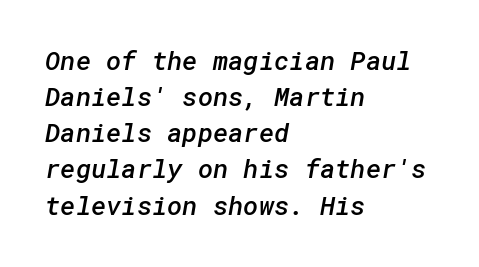
Look at the stroke-to-counter ratio: somewhat heavy, a semibold. No word sits above an underline. This sample is left-justified, so line endings fall wherever the words run out. Baseline-to-baseline distance is the conventional proportion of letter height.
